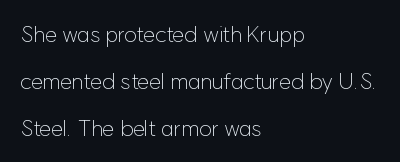
{"italic": "no", "bold": "no", "underline": "no", "align": "left", "line_spacing": "loose", "line_spacing_ratio": 2.13, "letter_spacing": "normal", "letter_spacing_em": 0.0, "glyph_px": 22}
